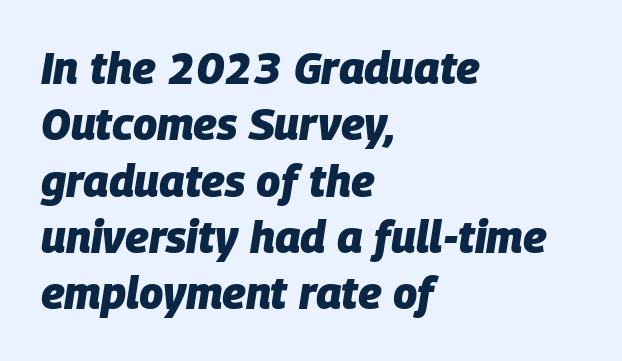
The image shows 44 px heavy type, italic (leaning right); set left-aligned, normal line spacing (1.28x), normal letter spacing, not underlined; low stroke contrast and a large x-height.
